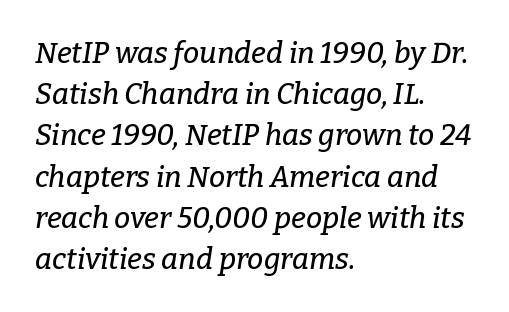
The image shows 29 px serif type, italic (leaning right); set left-aligned, normal line spacing (1.42x), normal letter spacing, not underlined; low stroke contrast and a medium x-height.
